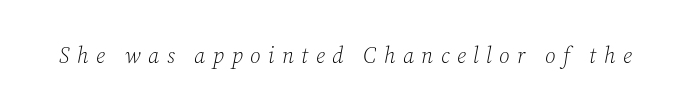
Q: Is the text bold? A: No.
Q: Is the text italic (slanted)? A: Yes, it leans right by about 12 degrees.
Q: Is the text underlined? A: No.
Q: Is the spacing between letters normal or unusually wide? A: Unusually wide.
